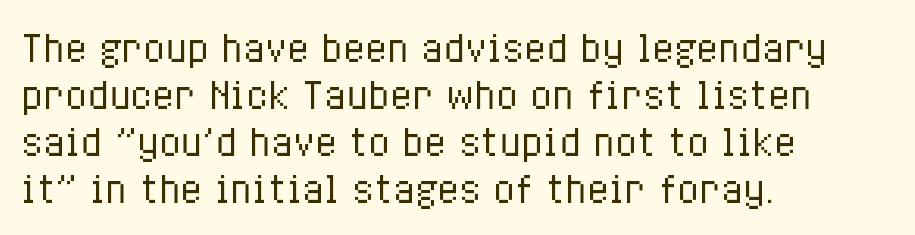
{"italic": "no", "bold": "no", "weight": "regular", "width": "condensed", "stroke_contrast": "low", "x_height": "medium", "monospaced": "no", "underline": "no", "align": "left", "line_spacing": "normal", "line_spacing_ratio": 1.31, "letter_spacing": "normal", "letter_spacing_em": 0.0, "glyph_px": 36}
